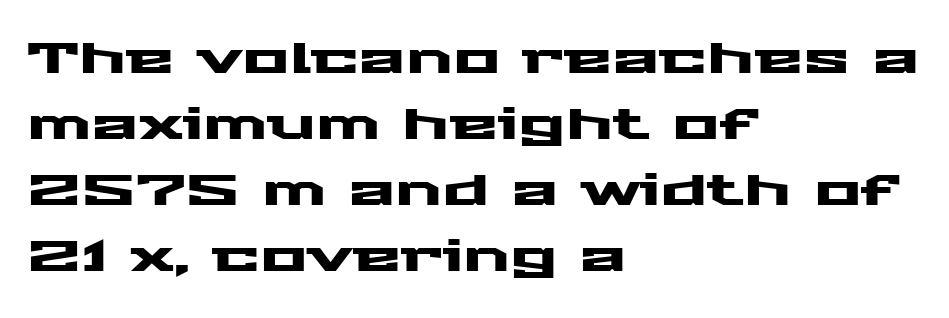
The image shows 44 px wide sans-serif type, upright; set left-aligned, normal line spacing (1.5x), normal letter spacing, not underlined; medium stroke contrast and a medium x-height.
